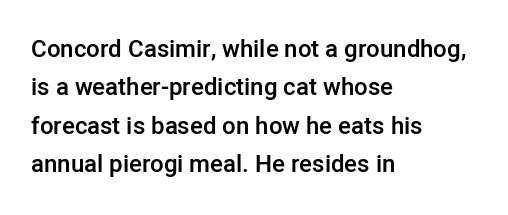
The image shows 24 px text type, upright; set left-aligned, normal line spacing (1.6x), normal letter spacing, not underlined.
